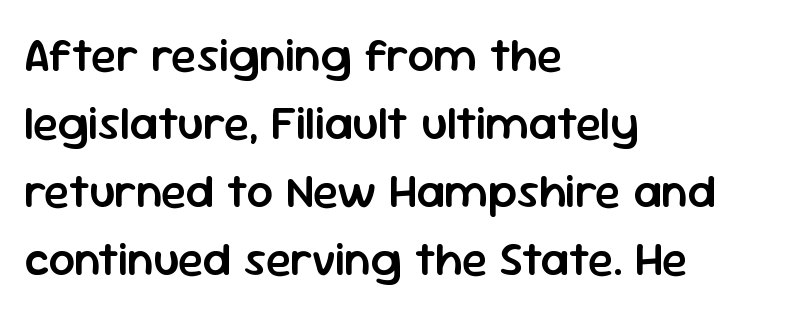
{"serif": "no", "italic": "no", "bold": "semi", "weight": "semibold", "width": "normal", "stroke_contrast": "low", "x_height": "medium", "monospaced": "no", "underline": "no", "align": "left", "line_spacing": "normal", "line_spacing_ratio": 1.45, "letter_spacing": "normal", "letter_spacing_em": 0.0, "glyph_px": 47}
